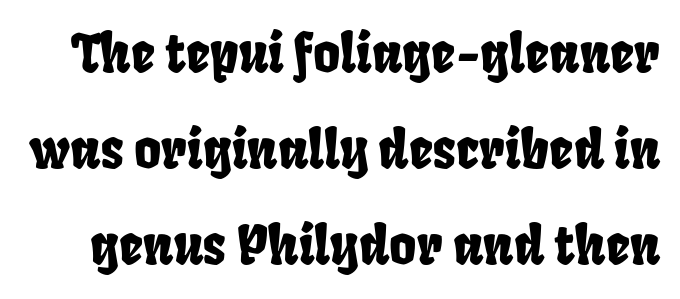
The image shows 52 px condensed sans-serif type; set line spacing 1.85x, normal letter spacing, not underlined; low stroke contrast and a large x-height.
